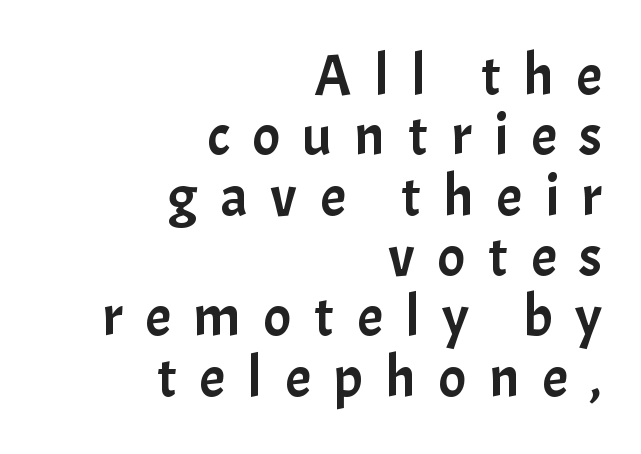
Q: Is the text italic (slanted)? A: No, it is upright.
Q: Is the typeface a serif or a sans-serif typeface? A: Sans-serif.
Q: Is the text underlined? A: No.
Q: How is the paragraph aligned? A: Right-aligned.
Q: Is the spacing between letters normal or unusually wide? A: Unusually wide.
Q: Is the spacing between lines tight, normal or loose? A: Tight.
Q: Width (condensed, normal, or wide)? A: Normal.
Q: Stroke contrast? A: Low.
Q: x-height? A: Medium.
Q: Monospaced? A: No.
